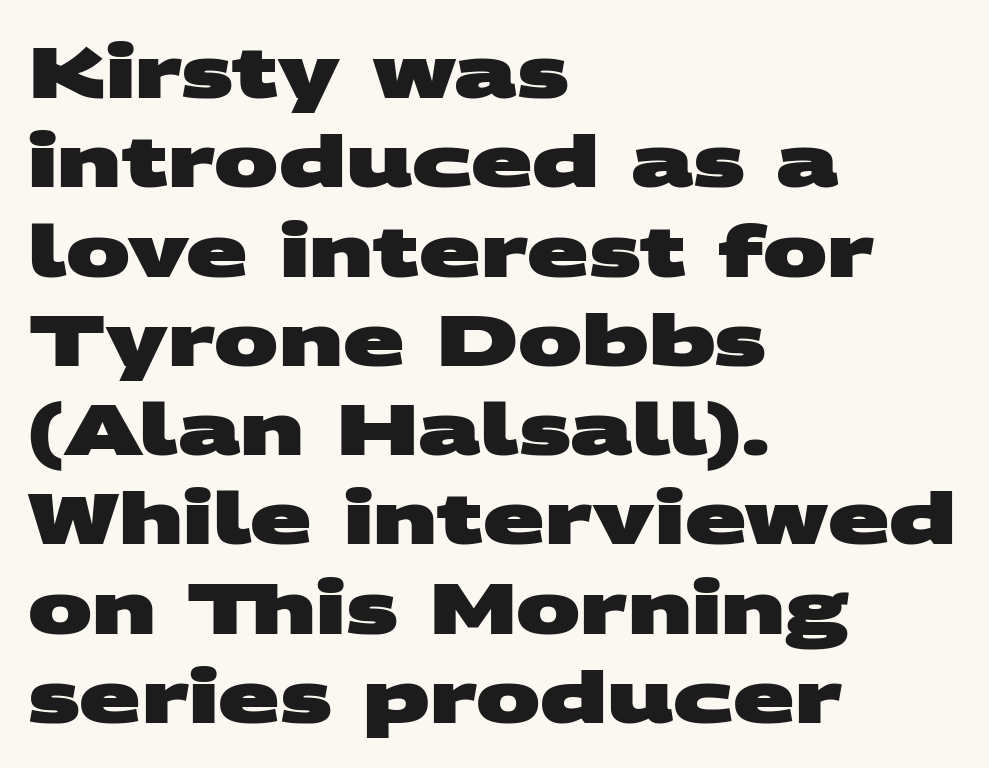
Q: Is the text bold? A: Yes.
Q: Is the typeface a serif or a sans-serif typeface? A: Sans-serif.
Q: Is the text underlined? A: No.
Q: How is the paragraph aligned? A: Left-aligned.
Q: Is the spacing between letters normal or unusually wide? A: Normal.
Q: Width (condensed, normal, or wide)? A: Wide.
Q: Stroke contrast? A: Medium.
Q: x-height? A: Large.
Q: Monospaced? A: No.
